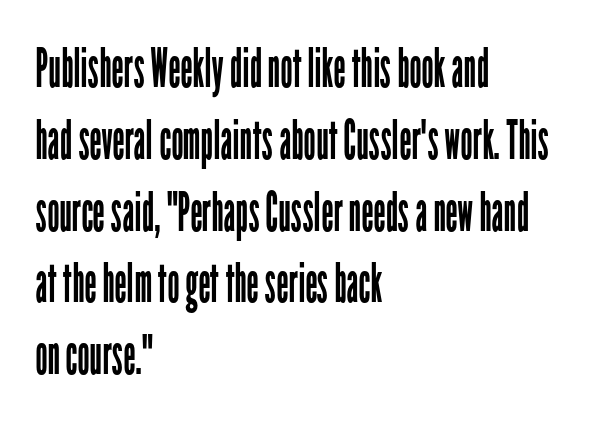
{"serif": "no", "italic": "no", "bold": "no", "weight": "regular", "width": "condensed", "stroke_contrast": "low", "x_height": "medium", "monospaced": "no", "underline": "no", "align": "left", "line_spacing": "normal", "line_spacing_ratio": 1.33, "letter_spacing": "normal", "letter_spacing_em": 0.0, "glyph_px": 54}
